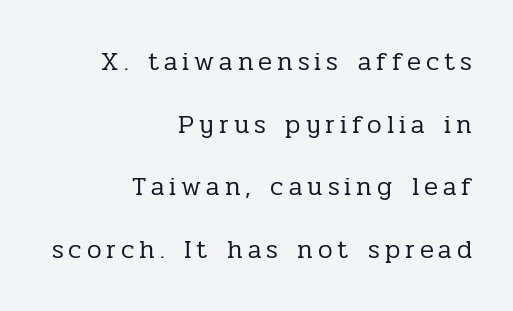
{"italic": "no", "bold": "no", "underline": "no", "align": "right", "line_spacing": "loose", "line_spacing_ratio": 2.41, "glyph_px": 26}
